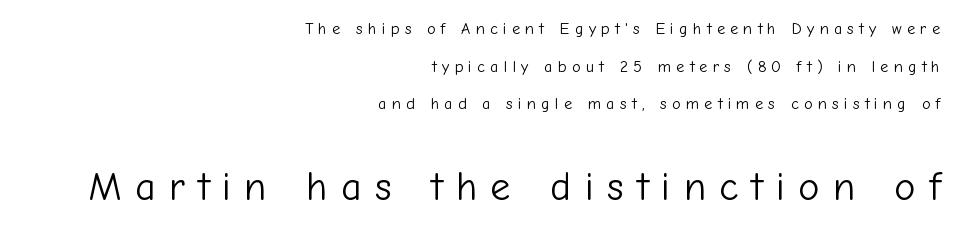
The image shows 40 px light sans-serif type, upright; set right-aligned, loose line spacing (2.35x), unusually wide letter spacing (+0.33 em), not underlined; the second (bottom) block is 2.5x larger; low stroke contrast and a medium x-height.
